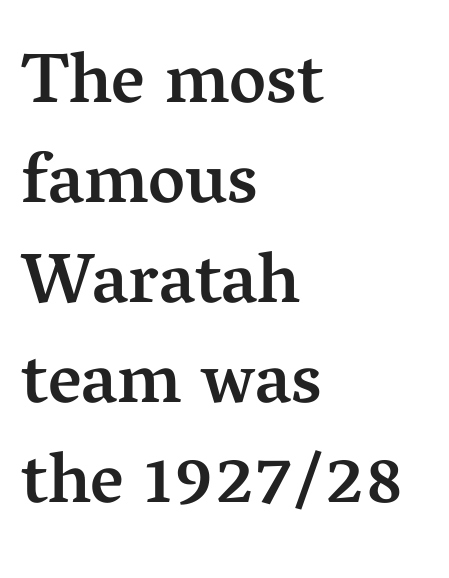
The image shows 71 px semibold serif type, upright; set left-aligned, normal line spacing (1.41x), normal letter spacing, not underlined; medium stroke contrast and a medium x-height.
